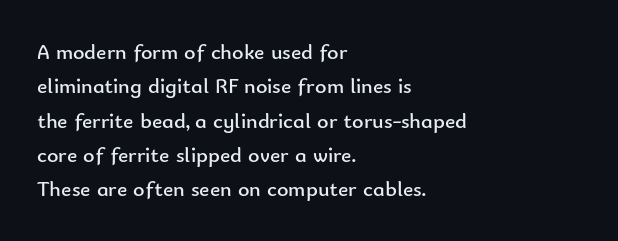
Q: Is the text bold? A: No.
Q: Is the text italic (slanted)? A: No, it is upright.
Q: Is the text underlined? A: No.
Q: How is the paragraph aligned? A: Left-aligned.
Q: Is the spacing between letters normal or unusually wide? A: Normal.
Q: Is the spacing between lines tight, normal or loose? A: Normal.
